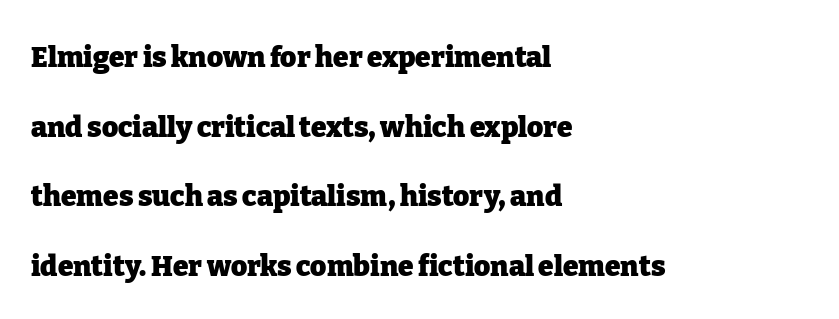
The glyphs have the mass of a bold cut. Widely set lines give the paragraph a tall, airy silhouette. Is the letter spacing exaggerated? No — it looks like the ordinary default. Posture: vertical. A typesetter would label this face a serif.
